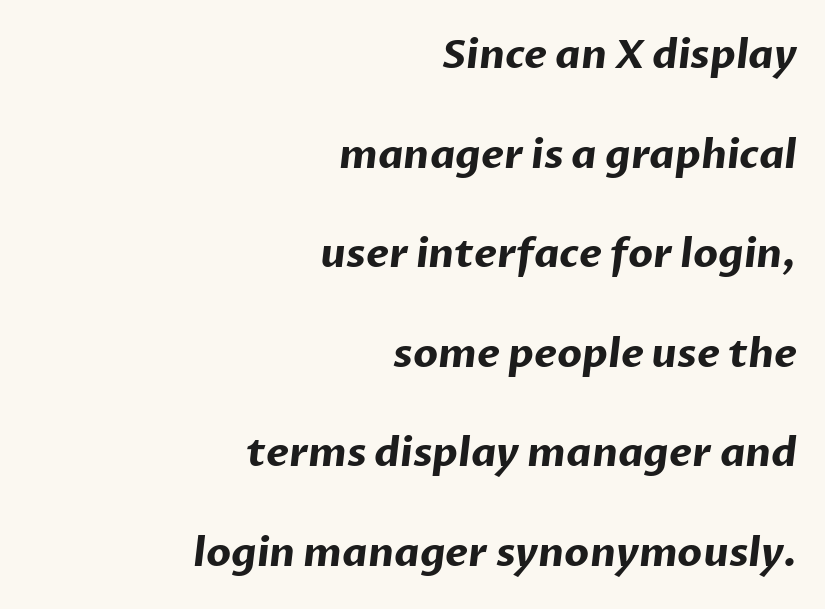
{"serif": "no", "bold": "yes", "weight": "bold", "width": "normal", "stroke_contrast": "low", "x_height": "medium", "monospaced": "no", "underline": "no", "align": "right", "line_spacing": "loose", "line_spacing_ratio": 2.49, "letter_spacing": "normal", "letter_spacing_em": 0.0, "glyph_px": 40}
